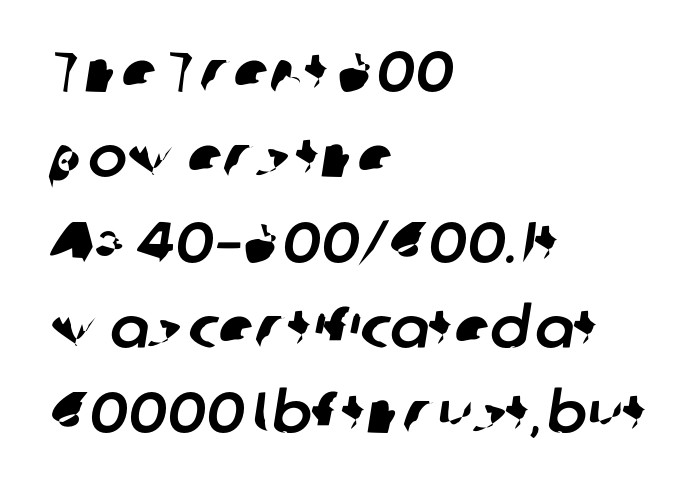
The image shows 58 px sans-serif type; set left-aligned, normal line spacing (1.47x), normal letter spacing, not underlined; low stroke contrast and a medium x-height.
